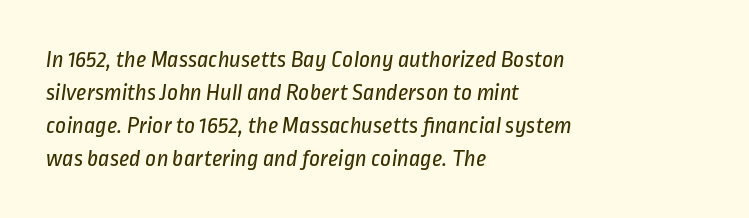
Bold? No — there's no thickening of the strokes. All the whitespace from short lines collects on the right. The rendering keeps characters at their native spacing. Summary of vertical rhythm: regular, with standard interline spacing. Anything drawn beneath the words? Only blank space.
